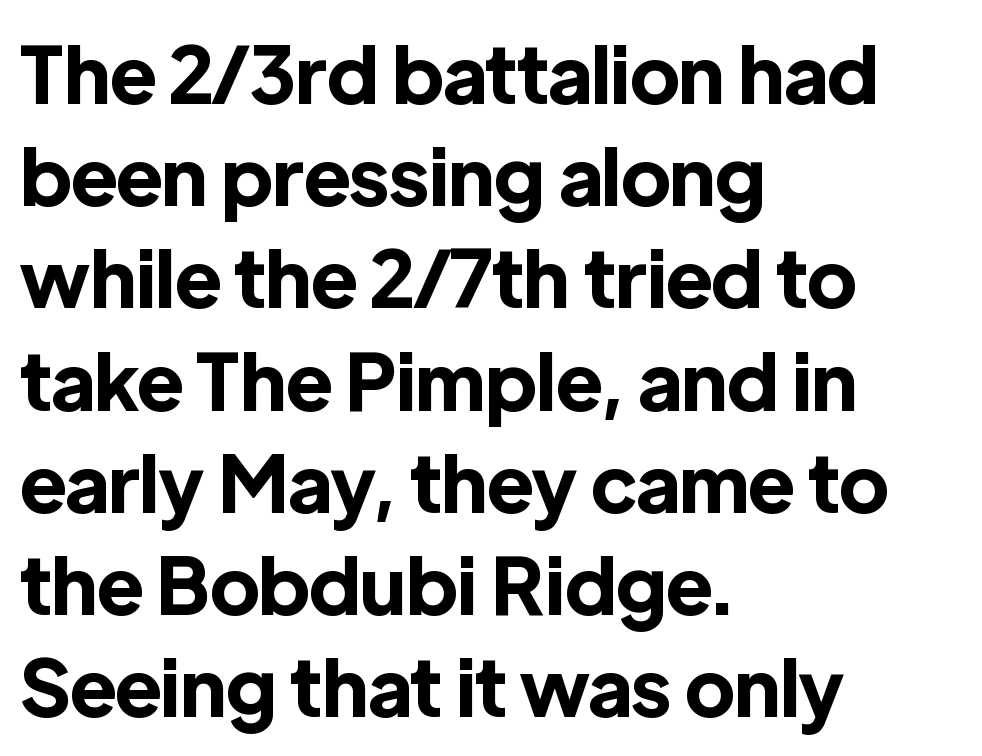
Plenty of ink on the page — the face is bold. These lines are composed in type without serifs. Does the copy run flush right? No — it runs flush left. The baseline area is clear. The type is set solid horizontally, with unmodified tracking.
